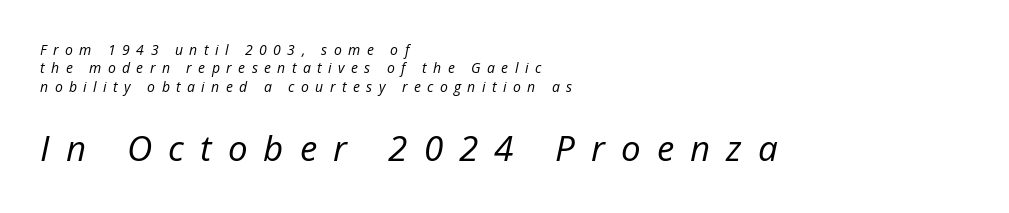
{"italic": "yes", "lean": "right", "slant_degrees": 12, "bold": "no", "weight": "regular", "width": "normal", "stroke_contrast": "low", "x_height": "medium", "monospaced": "no", "underline": "no", "align": "left", "line_spacing": "normal", "line_spacing_ratio": 1.32, "letter_spacing": "wide", "letter_spacing_em": 0.46, "larger_block": "second", "size_ratio": 2.5, "glyph_px": 35}
